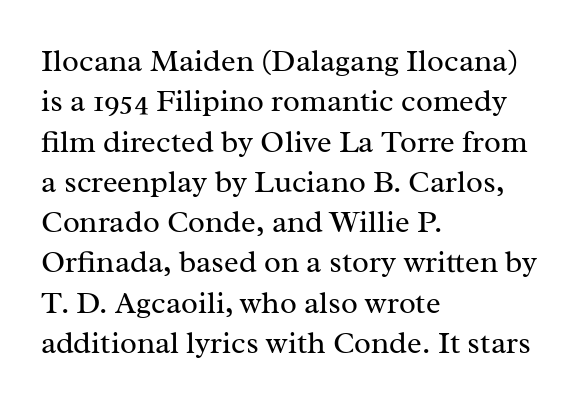
{"serif": "yes", "italic": "no", "bold": "no", "weight": "regular", "width": "normal", "stroke_contrast": "medium", "x_height": "medium", "monospaced": "no", "underline": "no", "align": "left", "line_spacing": "normal", "line_spacing_ratio": 1.3, "letter_spacing": "normal", "letter_spacing_em": 0.0, "glyph_px": 31}
